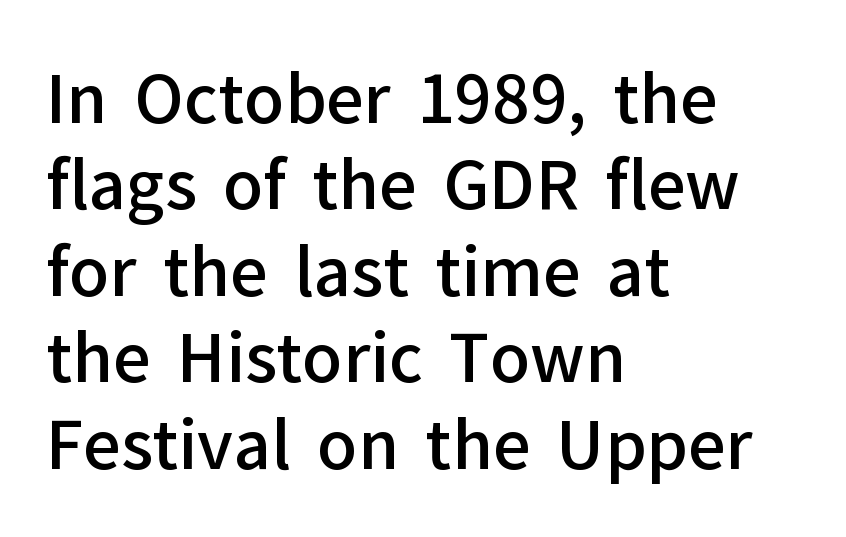
{"serif": "no", "italic": "no", "bold": "semi", "weight": "semibold", "width": "normal", "stroke_contrast": "low", "x_height": "medium", "monospaced": "no", "underline": "no", "align": "left", "line_spacing": "normal", "line_spacing_ratio": 1.31, "letter_spacing": "normal", "letter_spacing_em": 0.0, "glyph_px": 66}
